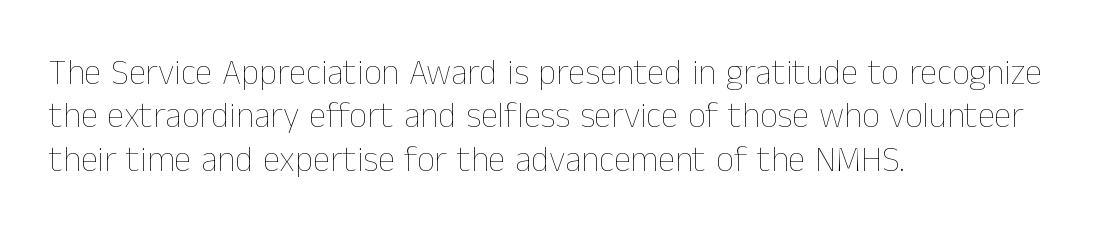
Q: Is the text bold? A: No.
Q: Is the text italic (slanted)? A: No, it is upright.
Q: Is the text underlined? A: No.
Q: How is the paragraph aligned? A: Left-aligned.
Q: Is the spacing between letters normal or unusually wide? A: Normal.
Q: Width (condensed, normal, or wide)? A: Normal.
Q: Stroke contrast? A: Low.
Q: x-height? A: Medium.
Q: Monospaced? A: No.
